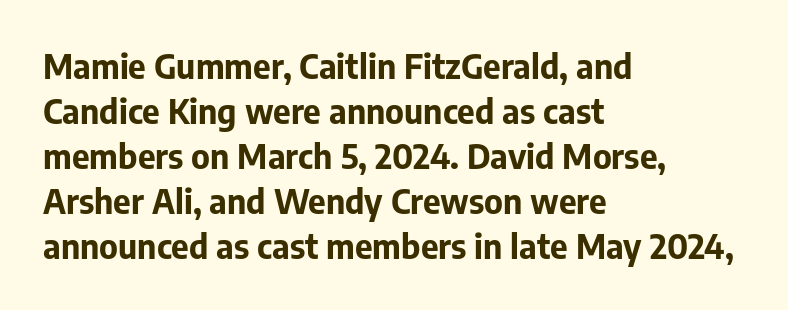
{"serif": "no", "italic": "no", "bold": "yes", "weight": "bold", "width": "normal", "stroke_contrast": "low", "x_height": "medium", "monospaced": "no", "underline": "no", "align": "left", "line_spacing": "normal", "line_spacing_ratio": 1.32, "letter_spacing": "normal", "letter_spacing_em": 0.0, "glyph_px": 34}
